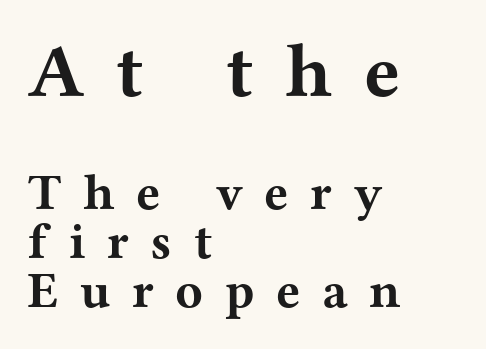
Tracking here is generous; glyphs stand well apart from one another. Is this a fixed-width face? No — the glyphs have proportional, varying widths. The characters display serif detailing at their extremities. The specimen omits any rule beneath the text block's lines. Nope, not italic — everything's standing straight.
